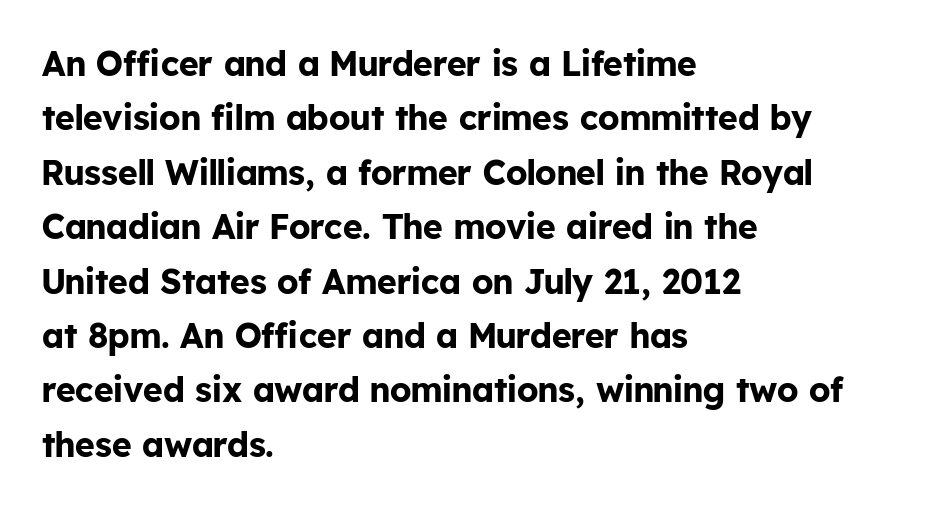
The image shows 34 px bold sans-serif type, upright; set left-aligned, normal line spacing (1.6x), normal letter spacing, not underlined; low stroke contrast and a medium x-height.
